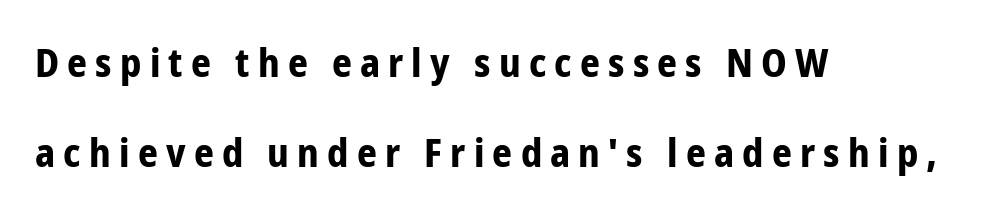
Line spacing here is loose. Heavy, bold letterforms. Style check: upright. These lines have a slow, spaced-out rhythm from letter to letter. Is the block centered? No — it sits flush against the left margin.
